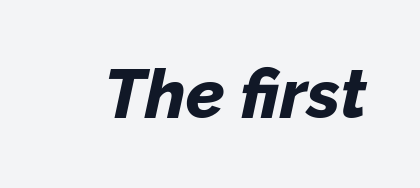
Anything drawn beneath the words? Only blank space. The passage shown is typed in a proportional face where columns would drift. Posture: slanted. Nobody touched the tracking dial on this one. Heavy, bold letterforms.
